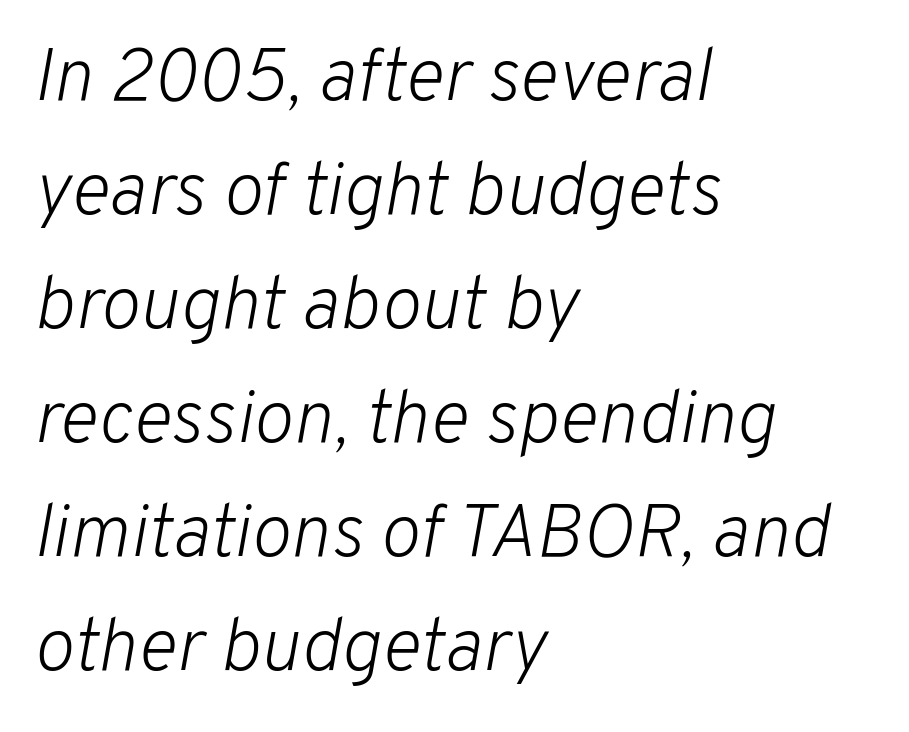
Q: Is the text bold? A: No.
Q: Is the text italic (slanted)? A: Yes, it leans right by about 10 degrees.
Q: Is the text underlined? A: No.
Q: How is the paragraph aligned? A: Left-aligned.
Q: Is the spacing between letters normal or unusually wide? A: Normal.
Q: Is the spacing between lines tight, normal or loose? A: Normal.
Q: Width (condensed, normal, or wide)? A: Normal.
Q: Stroke contrast? A: Low.
Q: x-height? A: Medium.
Q: Monospaced? A: No.
